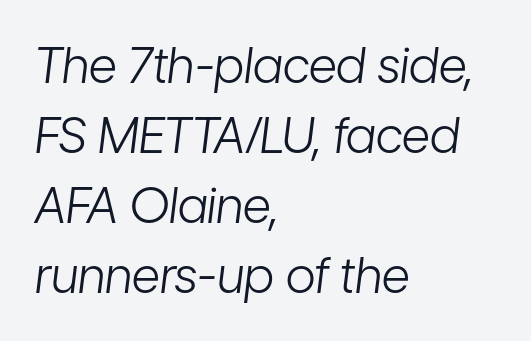
Q: Is the text bold? A: No.
Q: Is the text italic (slanted)? A: Yes, it leans right by about 7 degrees.
Q: Is the text underlined? A: No.
Q: How is the paragraph aligned? A: Left-aligned.
Q: Is the spacing between letters normal or unusually wide? A: Normal.
Q: Is the spacing between lines tight, normal or loose? A: Normal.
Q: Width (condensed, normal, or wide)? A: Condensed.
Q: Stroke contrast? A: Low.
Q: x-height? A: Medium.
Q: Monospaced? A: No.
